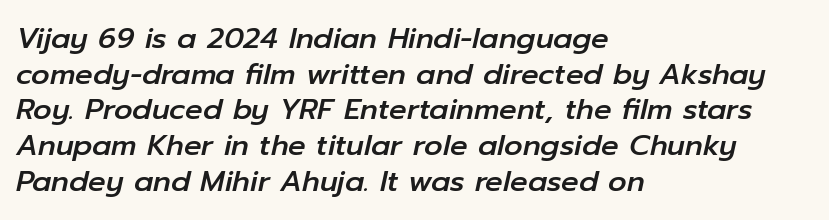
{"italic": "yes", "lean": "right", "slant_degrees": 12, "width": "normal", "stroke_contrast": "low", "x_height": "medium", "monospaced": "no", "underline": "no", "align": "left", "line_spacing_ratio": 1.23, "letter_spacing": "normal", "letter_spacing_em": 0.0, "glyph_px": 29}
